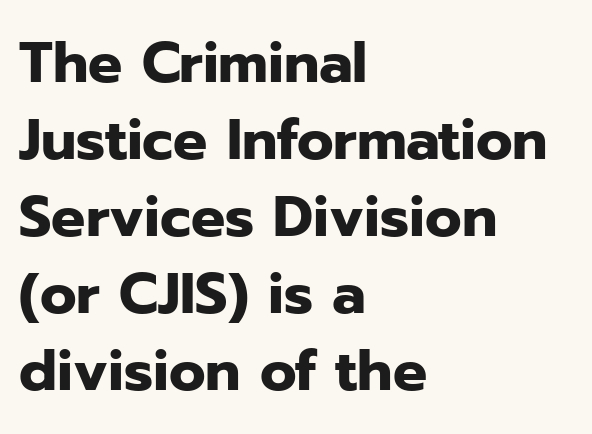
The image shows 57 px heavy sans-serif type, upright; set left-aligned, normal line spacing (1.35x), normal letter spacing, not underlined; low stroke contrast and a medium x-height.
